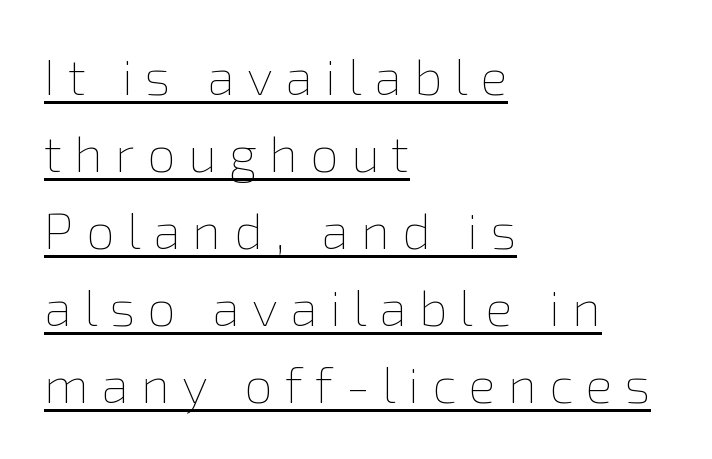
Q: Is the text bold? A: No.
Q: Is the text italic (slanted)? A: No, it is upright.
Q: Is the text underlined? A: Yes.
Q: How is the paragraph aligned? A: Left-aligned.
Q: Is the spacing between letters normal or unusually wide? A: Unusually wide.
Q: Is the spacing between lines tight, normal or loose? A: Normal.
Q: Width (condensed, normal, or wide)? A: Normal.
Q: x-height? A: Medium.
Q: Monospaced? A: No.
